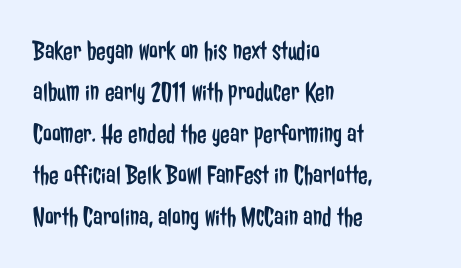
Q: Is the text bold? A: No.
Q: Is the text italic (slanted)? A: No, it is upright.
Q: Is the typeface a serif or a sans-serif typeface? A: Sans-serif.
Q: Is the text underlined? A: No.
Q: How is the paragraph aligned? A: Left-aligned.
Q: Is the spacing between letters normal or unusually wide? A: Normal.
Q: Is the spacing between lines tight, normal or loose? A: Normal.
Q: Width (condensed, normal, or wide)? A: Condensed.
Q: Stroke contrast? A: Low.
Q: x-height? A: Medium.
Q: Monospaced? A: No.
